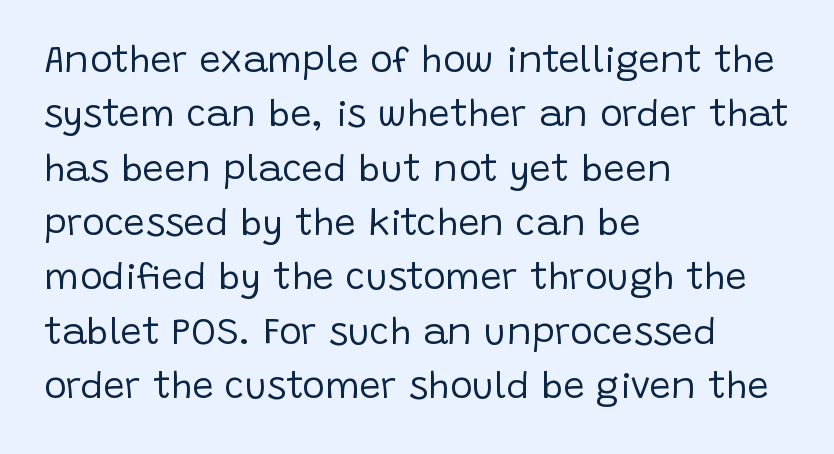
Reading down the block, your eye returns to a fixed left position each line. A typesetter would label this face a sans. The line-height multiplier appears to be the usual default. The weight would be labelled regular, book, light, or lighter still. Proportional: the letters do not fall into vertical columns.
